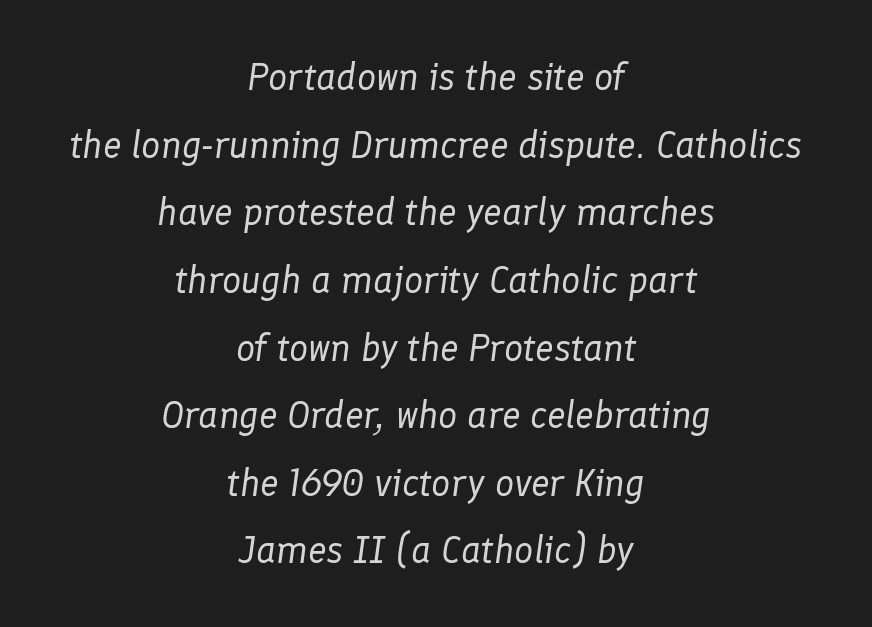
Q: Is the text bold? A: No.
Q: Is the text italic (slanted)? A: Yes, it leans right by about 8 degrees.
Q: Is the text underlined? A: No.
Q: How is the paragraph aligned? A: Centered.
Q: Is the spacing between letters normal or unusually wide? A: Normal.
Q: Width (condensed, normal, or wide)? A: Normal.
Q: Stroke contrast? A: Low.
Q: x-height? A: Medium.
Q: Monospaced? A: No.
